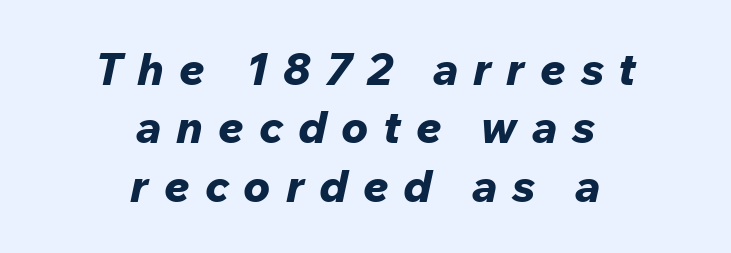
The image shows 45 px bold type, italic (leaning right); set centered, normal line spacing (1.3x), unusually wide letter spacing (+0.33 em), not underlined; low stroke contrast and a medium x-height.
